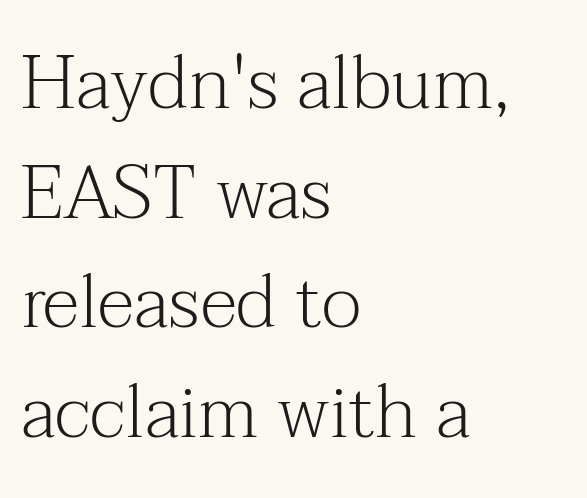
These lines keep a tight, regular rhythm from letter to letter. Do the characters align in a grid? No, the font is proportional. Each letter's strokes conclude with small projecting serifs. The passage shown stacks its lines at a standard gap.
